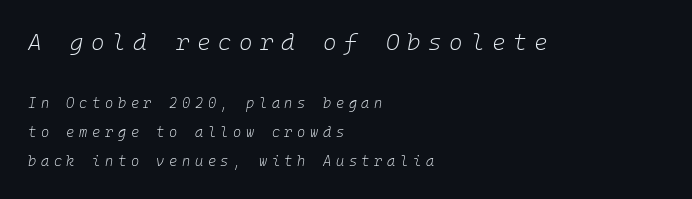
The image shows 23 px text type, italic (leaning right); set left-aligned, loose line spacing (2.1x), unusually wide letter spacing (+0.33 em), not underlined; the first (top) block is 1.64x larger.
